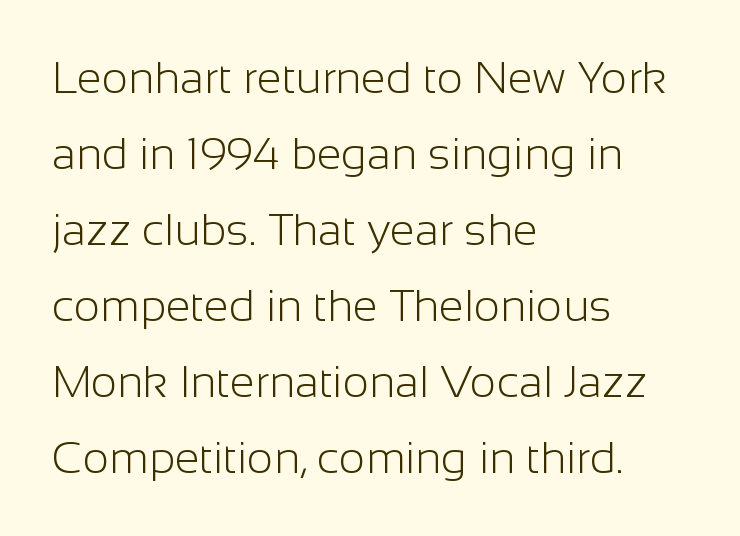
Q: Is the text bold? A: No.
Q: Is the text italic (slanted)? A: No, it is upright.
Q: Is the typeface a serif or a sans-serif typeface? A: Sans-serif.
Q: Is the text underlined? A: No.
Q: How is the paragraph aligned? A: Left-aligned.
Q: Is the spacing between letters normal or unusually wide? A: Normal.
Q: Is the spacing between lines tight, normal or loose? A: Normal.
Q: Width (condensed, normal, or wide)? A: Normal.
Q: Stroke contrast? A: Low.
Q: x-height? A: Medium.
Q: Monospaced? A: No.
